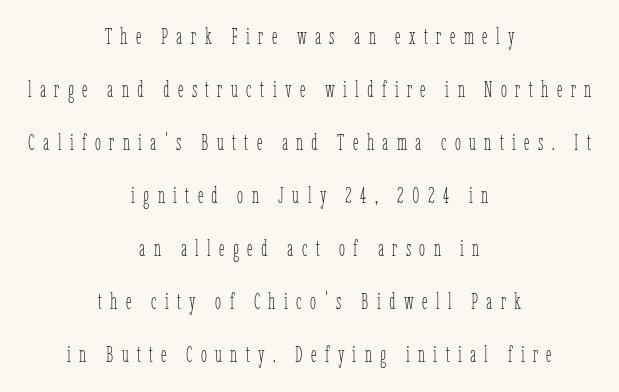
The image shows 22 px text type, upright; set centered, loose line spacing (2.41x), unusually wide letter spacing (+0.38 em), not underlined.
